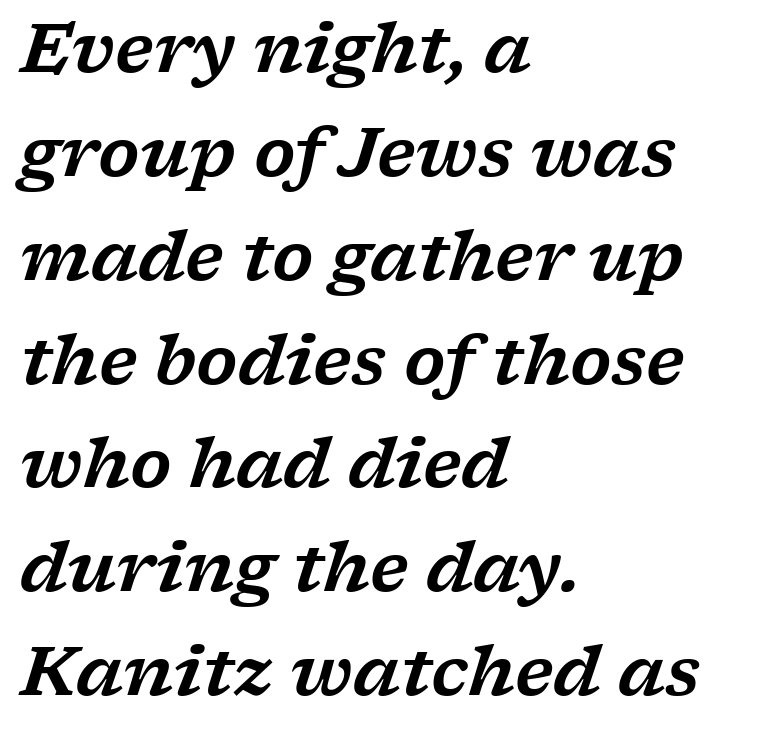
Q: Is the text italic (slanted)? A: Yes, it leans right by about 17 degrees.
Q: Is the typeface a serif or a sans-serif typeface? A: Serif.
Q: Is the text underlined? A: No.
Q: How is the paragraph aligned? A: Left-aligned.
Q: Is the spacing between letters normal or unusually wide? A: Normal.
Q: Is the spacing between lines tight, normal or loose? A: Normal.
Q: Width (condensed, normal, or wide)? A: Wide.
Q: Stroke contrast? A: Low.
Q: x-height? A: Medium.
Q: Monospaced? A: No.
